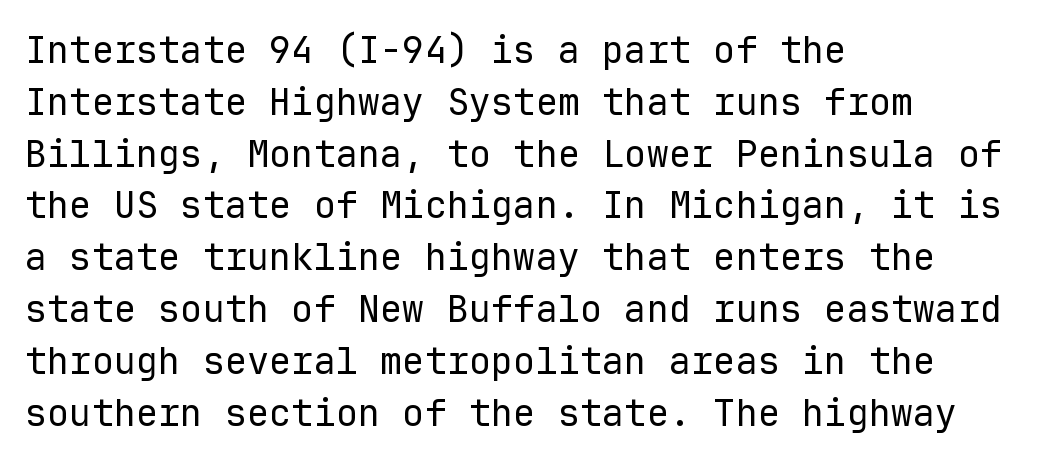
The image shows 37 px regular-weight sans-serif type, upright, monospaced; set left-aligned, normal line spacing (1.4x), normal letter spacing, not underlined; low stroke contrast and a medium x-height.
